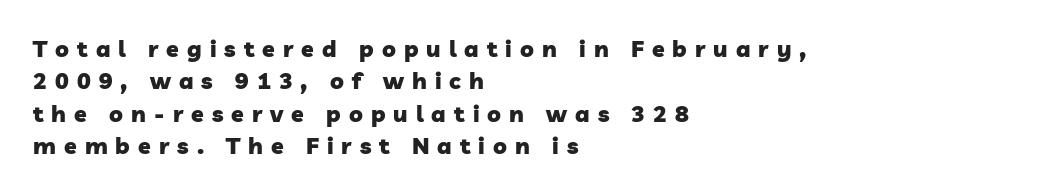
The image shows 23 px bold type; set left-aligned, normal line spacing (1.41x), unusually wide letter spacing (+0.35 em), not underlined.
